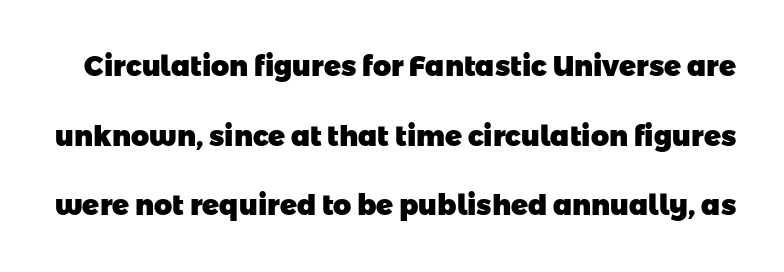
Just letters on the line, the space beneath them empty. The tracking reads as untouched default to a designer's eye. Do the characters align in a grid? No, the font is proportional. Pretty heavy lettering here — definitely bold. In terms of letterform style, serifs are entirely absent.
